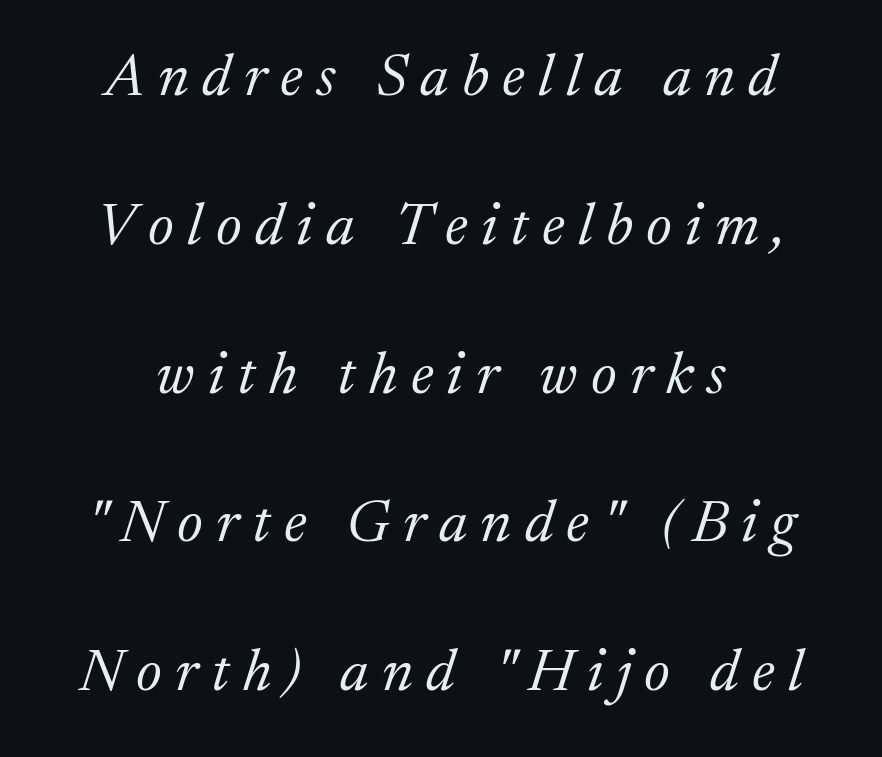
Honestly, the rows look like they've been pulled way apart. Think standard paragraph weight, or any step lighter than that. Is the letter spacing exaggerated? Yes — the characters are pushed far apart. The rendering uses natural spacing where letterforms have individual widths.
